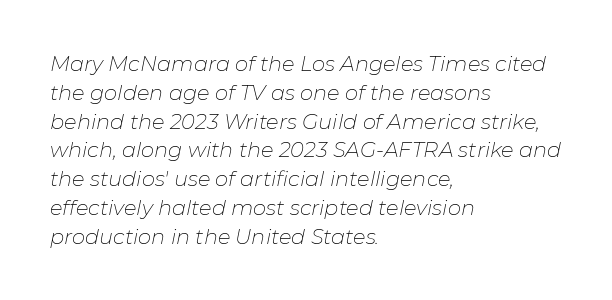
Q: Is the text bold? A: No.
Q: Is the text italic (slanted)? A: Yes, it leans right by about 11 degrees.
Q: Is the text underlined? A: No.
Q: How is the paragraph aligned? A: Left-aligned.
Q: Is the spacing between letters normal or unusually wide? A: Normal.
Q: Is the spacing between lines tight, normal or loose? A: Normal.
